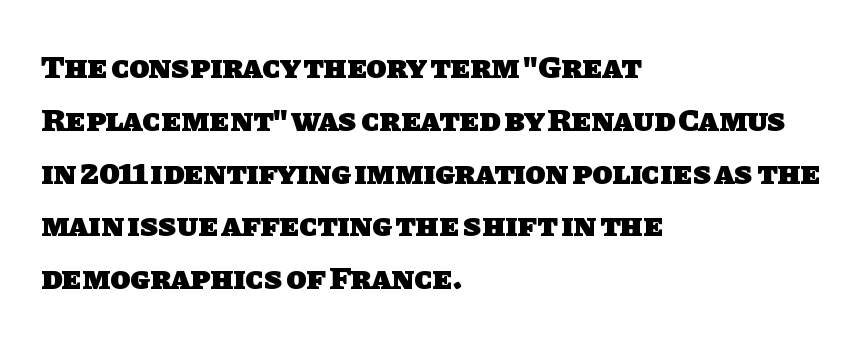
Font category for this specimen: sans-serif. In terms of letterspacing, this is plain default setting. All the whitespace from short lines collects on the right. Proportional: the letters do not fall into vertical columns. A normal amount of white space separates one row of letters from the next. Descenders are the only things crossing below the line.
